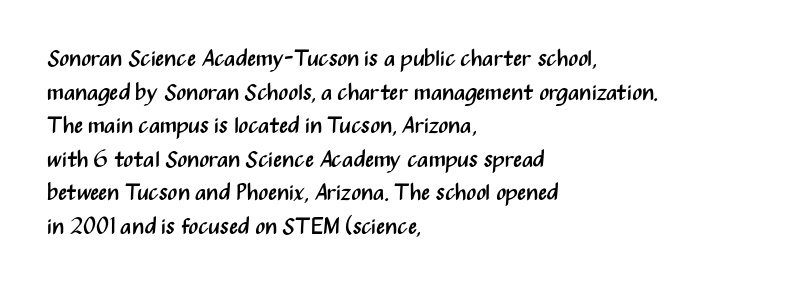
The image shows 23 px text type, upright; set left-aligned, normal line spacing (1.46x), normal letter spacing, not underlined.
